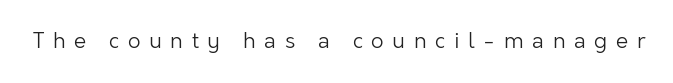
Q: Is the text bold? A: No.
Q: Is the text italic (slanted)? A: No, it is upright.
Q: Is the text underlined? A: No.
Q: Is the spacing between letters normal or unusually wide? A: Unusually wide.
